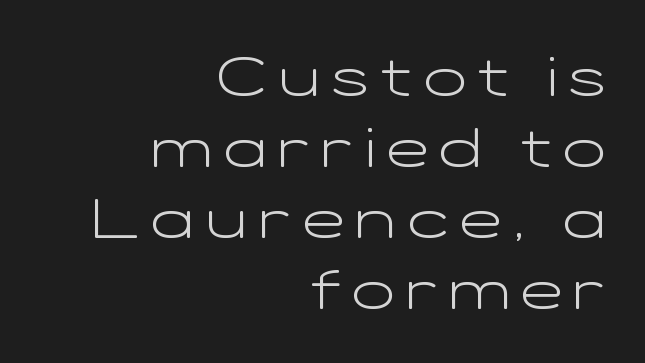
The image shows 56 px light, wide sans-serif type, upright; set right-aligned, normal line spacing (1.27x), unusually wide letter spacing (+0.21 em), not underlined; low stroke contrast and a medium x-height.
